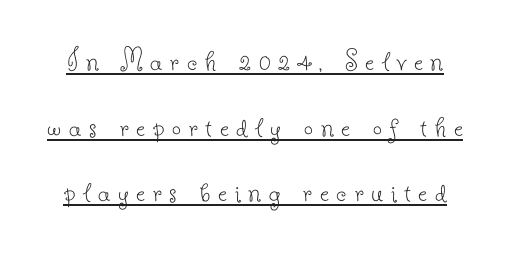
Q: Is the text bold? A: No.
Q: Is the text italic (slanted)? A: No, it is upright.
Q: Is the typeface a serif or a sans-serif typeface? A: Serif.
Q: Is the text underlined? A: Yes.
Q: Is the spacing between letters normal or unusually wide? A: Unusually wide.
Q: Is the spacing between lines tight, normal or loose? A: Loose.
Q: Width (condensed, normal, or wide)? A: Normal.
Q: Stroke contrast? A: Low.
Q: x-height? A: Small.
Q: Monospaced? A: No.
